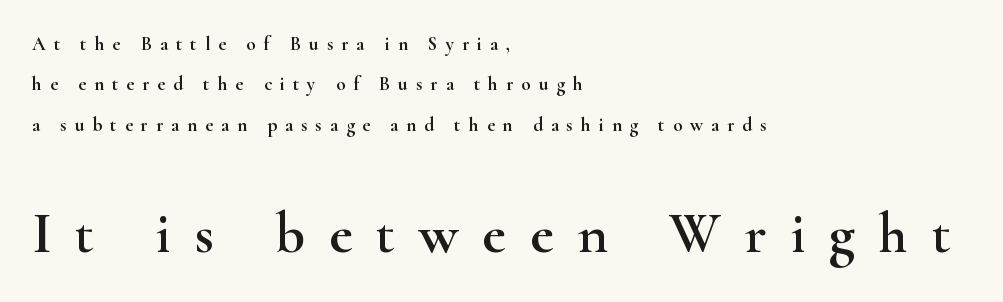
The setting favours the left margin, as ordinary paragraphs usually do. The glyphs in this specimen are seriffed. A bare baseline throughout the passage. Compare the two chunks: the lower has the greater cap height. Ordinary non-slanted type is in use.
